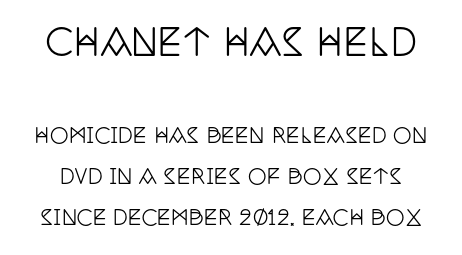
The block of text is sparse from top to bottom, with ample space between rows. The first block has been scaled up relative to the second. Type style note: has serifs. Looks like regular typesetting: each glyph gets only the width it needs.
